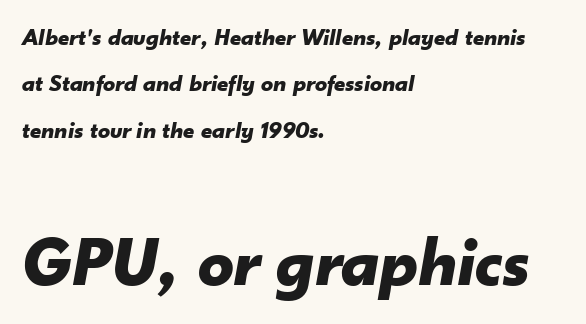
Q: Is the text bold? A: Yes.
Q: Is the text italic (slanted)? A: Yes, it leans right by about 10 degrees.
Q: Is the text underlined? A: No.
Q: How is the paragraph aligned? A: Left-aligned.
Q: Is the spacing between letters normal or unusually wide? A: Normal.
Q: Is the spacing between lines tight, normal or loose? A: Loose.
Q: Which block of text is set in a larger size, the first (top) or the second (bottom)? A: The second (bottom) one.
Q: Width (condensed, normal, or wide)? A: Normal.
Q: Stroke contrast? A: Low.
Q: x-height? A: Small.
Q: Monospaced? A: No.
